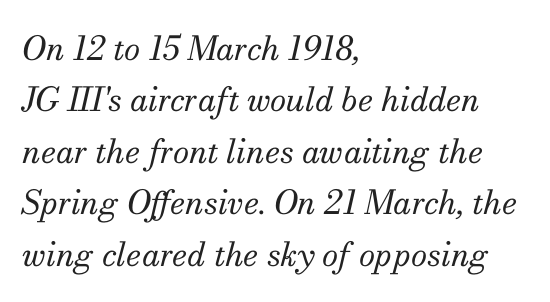
{"serif": "yes", "italic": "yes", "lean": "right", "slant_degrees": 13, "bold": "no", "weight": "regular", "width": "normal", "stroke_contrast": "medium", "x_height": "small", "monospaced": "no", "underline": "no", "align": "left", "line_spacing": "normal", "line_spacing_ratio": 1.56, "letter_spacing": "normal", "letter_spacing_em": 0.0, "glyph_px": 33}
